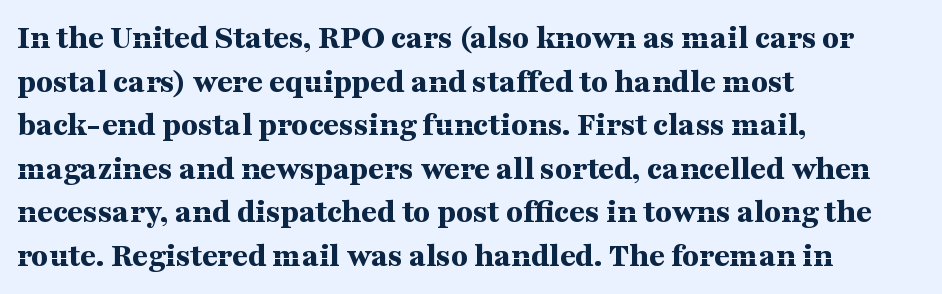
Q: Is the text bold? A: Yes.
Q: Is the text italic (slanted)? A: No, it is upright.
Q: Is the typeface a serif or a sans-serif typeface? A: Serif.
Q: Is the text underlined? A: No.
Q: How is the paragraph aligned? A: Left-aligned.
Q: Is the spacing between letters normal or unusually wide? A: Normal.
Q: Is the spacing between lines tight, normal or loose? A: Normal.
Q: Width (condensed, normal, or wide)? A: Wide.
Q: Stroke contrast? A: Medium.
Q: x-height? A: Medium.
Q: Monospaced? A: No.
